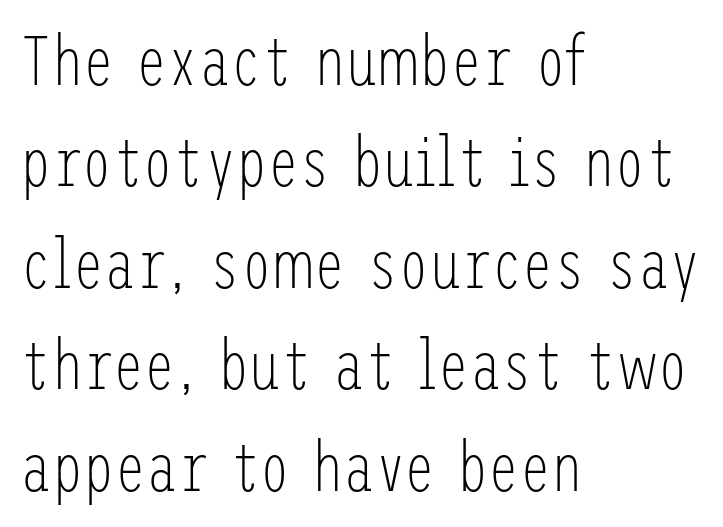
Q: Is the text bold? A: No.
Q: Is the text italic (slanted)? A: No, it is upright.
Q: Is the typeface a serif or a sans-serif typeface? A: Sans-serif.
Q: Is the text underlined? A: No.
Q: How is the paragraph aligned? A: Left-aligned.
Q: Is the spacing between letters normal or unusually wide? A: Normal.
Q: Is the spacing between lines tight, normal or loose? A: Normal.
Q: Width (condensed, normal, or wide)? A: Condensed.
Q: Stroke contrast? A: Low.
Q: x-height? A: Medium.
